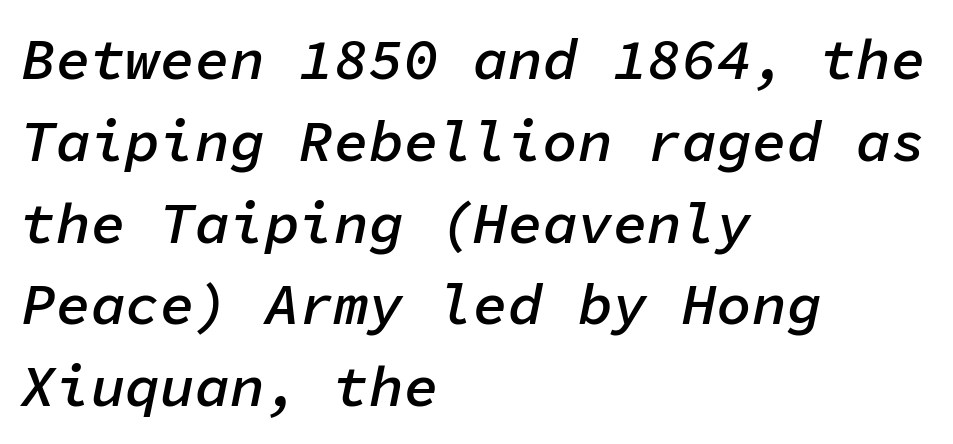
{"italic": "yes", "lean": "right", "slant_degrees": 11, "bold": "semi", "weight": "semibold", "width": "normal", "stroke_contrast": "low", "x_height": "medium", "monospaced": "yes", "underline": "no", "align": "left", "line_spacing": "normal", "line_spacing_ratio": 1.41, "letter_spacing": "normal", "letter_spacing_em": 0.0, "glyph_px": 58}
